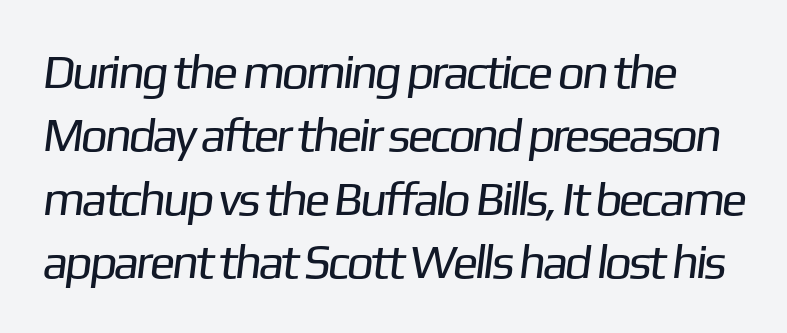
Q: Is the text bold? A: No.
Q: Is the typeface a serif or a sans-serif typeface? A: Sans-serif.
Q: Is the text underlined? A: No.
Q: Is the spacing between letters normal or unusually wide? A: Normal.
Q: Is the spacing between lines tight, normal or loose? A: Normal.
Q: Width (condensed, normal, or wide)? A: Normal.
Q: Stroke contrast? A: Low.
Q: x-height? A: Medium.
Q: Monospaced? A: No.
